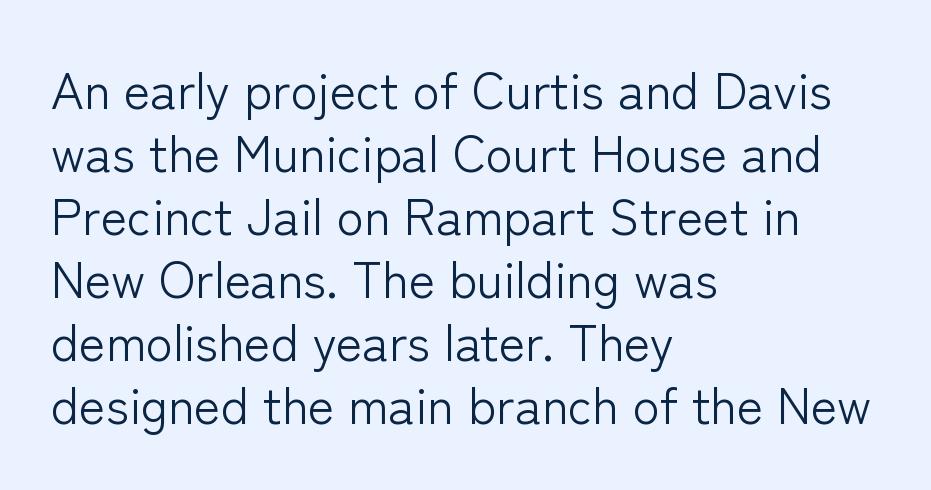
Weight: not bold — regular or lighter. The passage shown is typeset with a sans-serif family. Reading down the column, the eye jumps a familiar distance to each next line. Underline: absent. The typesetter chose a ragged-right arrangement here. These lines are rendered in a variable-pitch font.
